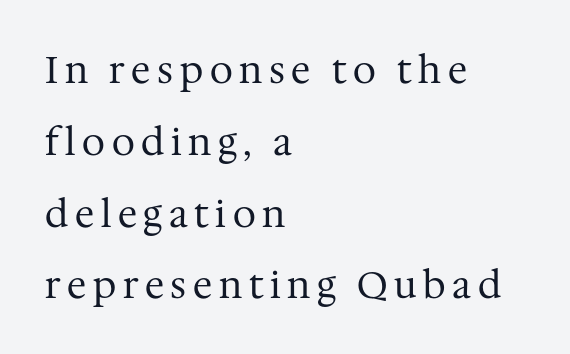
The lines are spread far apart with generous leading. Look at the bottom of the vertical strokes: they flare into serifs here. Just letters on the line, the space beneath them empty. Heft: none added — not bold.
